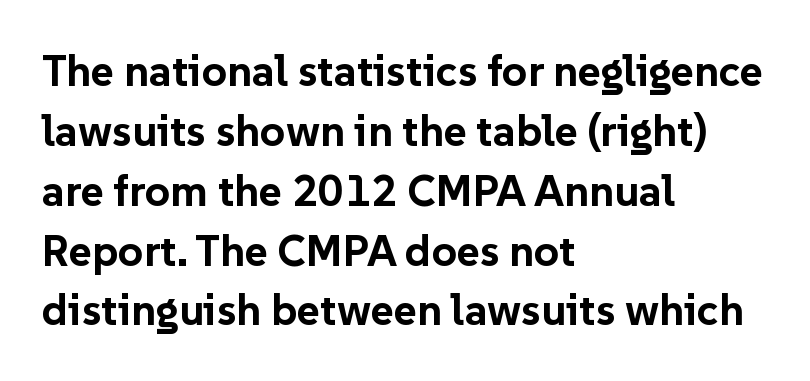
The image shows 44 px bold sans-serif type, upright; set left-aligned, normal line spacing (1.36x), normal letter spacing, not underlined; low stroke contrast and a medium x-height.
